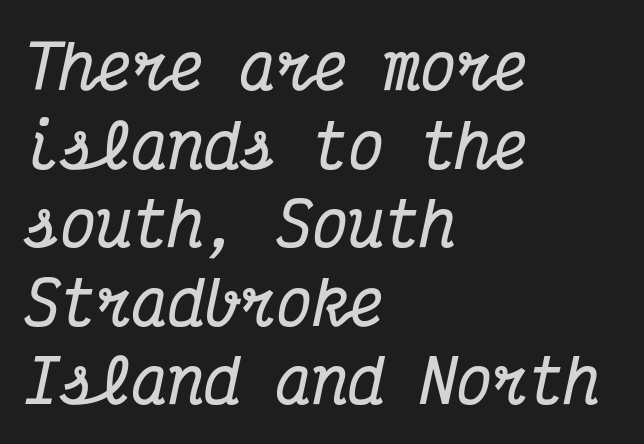
{"serif": "yes", "italic": "yes", "lean": "right", "slant_degrees": 12, "bold": "yes", "weight": "bold", "width": "condensed", "stroke_contrast": "medium", "x_height": "medium", "monospaced": "yes", "underline": "no", "align": "left", "line_spacing": "normal", "line_spacing_ratio": 1.31, "letter_spacing": "normal", "letter_spacing_em": 0.0, "glyph_px": 60}
